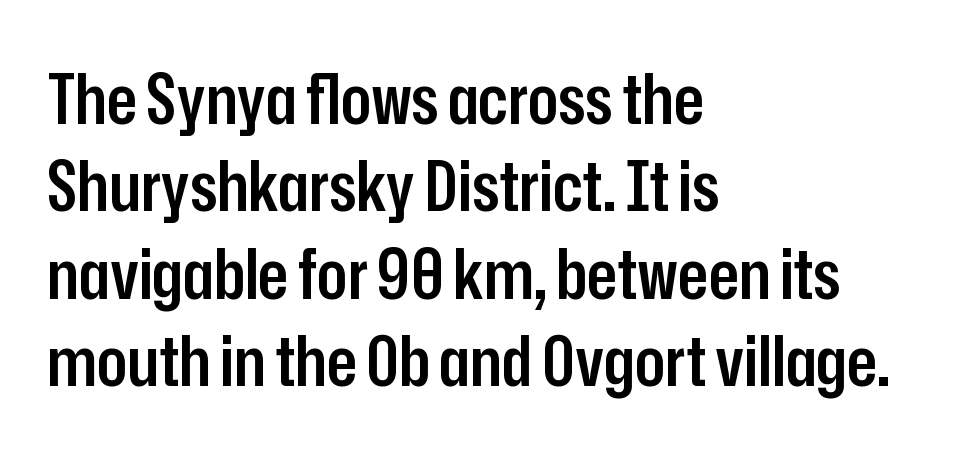
{"serif": "no", "italic": "no", "bold": "semi", "weight": "semibold", "width": "condensed", "stroke_contrast": "low", "x_height": "medium", "monospaced": "no", "underline": "no", "align": "left", "line_spacing": "normal", "line_spacing_ratio": 1.25, "letter_spacing": "normal", "letter_spacing_em": 0.0, "glyph_px": 70}
